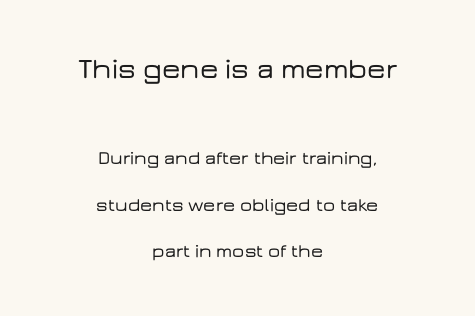
Q: Is the text italic (slanted)? A: No, it is upright.
Q: Is the typeface a serif or a sans-serif typeface? A: Sans-serif.
Q: Is the text underlined? A: No.
Q: How is the paragraph aligned? A: Centered.
Q: Is the spacing between letters normal or unusually wide? A: Normal.
Q: Is the spacing between lines tight, normal or loose? A: Loose.
Q: Which block of text is set in a larger size, the first (top) or the second (bottom)? A: The first (top) one.
Q: Width (condensed, normal, or wide)? A: Wide.
Q: Stroke contrast? A: Low.
Q: x-height? A: Medium.
Q: Monospaced? A: No.
